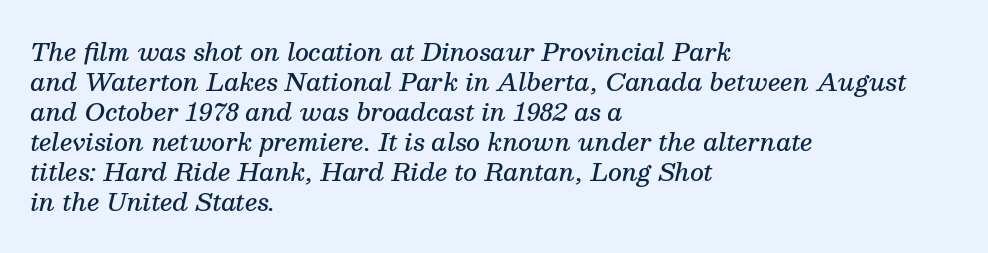
{"italic": "yes", "lean": "right", "slant_degrees": 13, "bold": "semi", "underline": "no", "align": "left", "line_spacing": "normal", "line_spacing_ratio": 1.25, "letter_spacing": "normal", "letter_spacing_em": 0.0, "glyph_px": 24}
